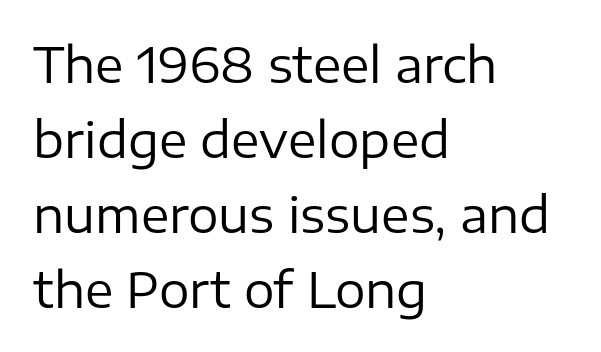
The image shows 48 px regular-weight sans-serif type, upright; set left-aligned, normal line spacing (1.56x), normal letter spacing, not underlined; low stroke contrast and a medium x-height.
